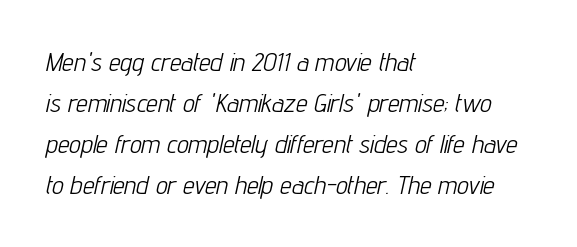
In terms of leading, this rendering sits right in the middle. The glyphs look as if they've been sheared to an angle. Typeset ragged right — the left edge is the straight one. The cut favours lightness, reaching ordinary text weight at its darkest. Quick note: underline off.
